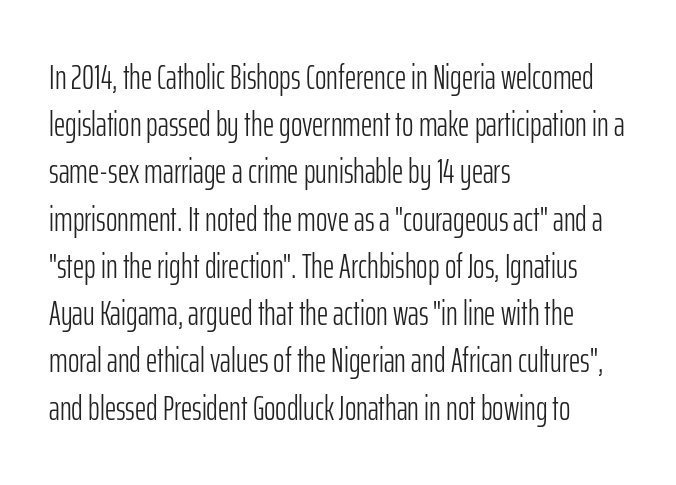
{"serif": "no", "italic": "no", "bold": "no", "weight": "light", "width": "condensed", "stroke_contrast": "low", "x_height": "medium", "monospaced": "no", "underline": "no", "align": "left", "line_spacing": "normal", "line_spacing_ratio": 1.35, "letter_spacing": "normal", "letter_spacing_em": 0.0, "glyph_px": 35}
